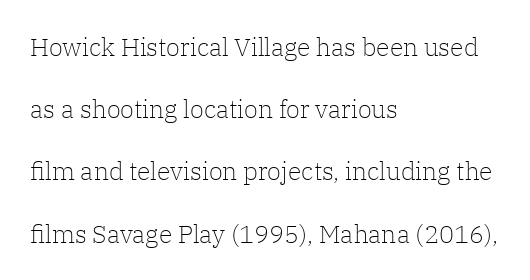
The image shows 25 px text type, upright; set left-aligned, loose line spacing (2.49x), normal letter spacing, not underlined.
